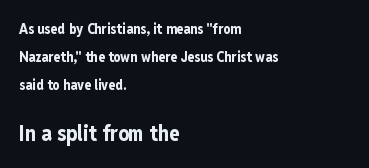
The image shows 21 px bold type, upright; set left-aligned, loose line spacing (1.99x), normal letter spacing, not underlined; the second (bottom) block is 1.5x larger.
